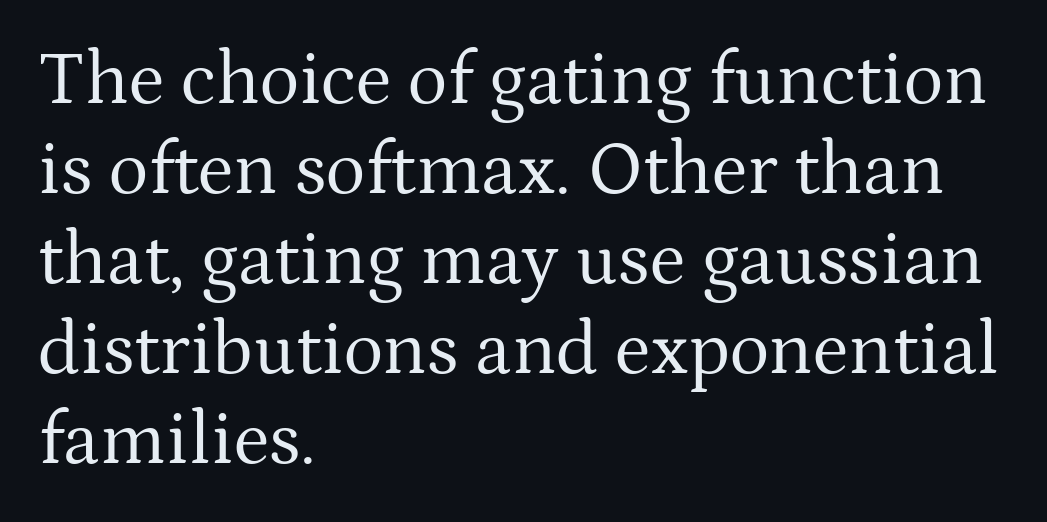
Q: Is the text bold? A: No.
Q: Is the text italic (slanted)? A: No, it is upright.
Q: Is the typeface a serif or a sans-serif typeface? A: Serif.
Q: Is the text underlined? A: No.
Q: How is the paragraph aligned? A: Left-aligned.
Q: Is the spacing between letters normal or unusually wide? A: Normal.
Q: Width (condensed, normal, or wide)? A: Normal.
Q: Stroke contrast? A: Medium.
Q: x-height? A: Medium.
Q: Monospaced? A: No.
